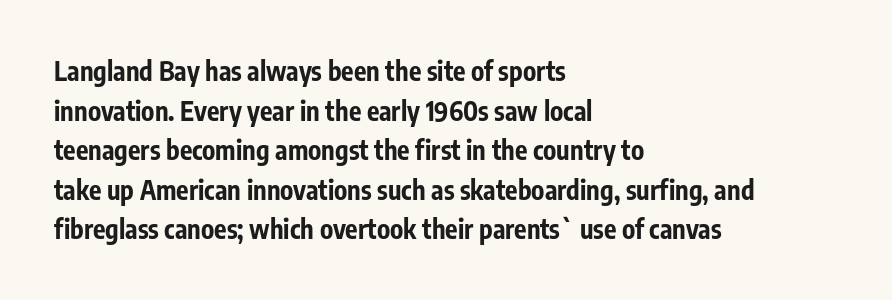
Q: Is the text bold? A: Yes.
Q: Is the text italic (slanted)? A: No, it is upright.
Q: Is the text underlined? A: No.
Q: How is the paragraph aligned? A: Left-aligned.
Q: Is the spacing between letters normal or unusually wide? A: Normal.
Q: Is the spacing between lines tight, normal or loose? A: Normal.
